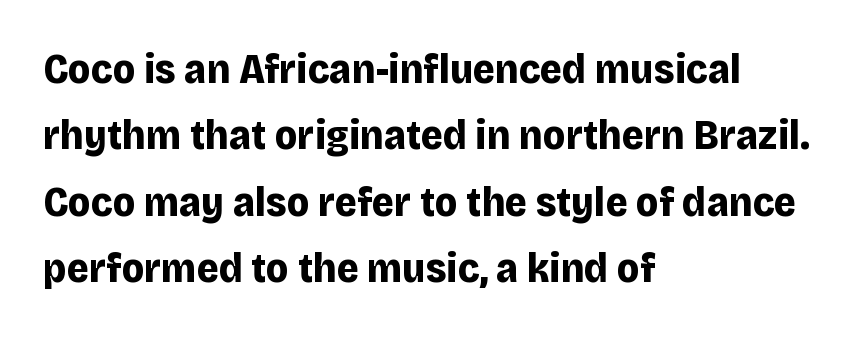
The image shows 42 px bold sans-serif type, upright; set left-aligned, normal line spacing (1.58x), normal letter spacing, not underlined; low stroke contrast and a large x-height.
